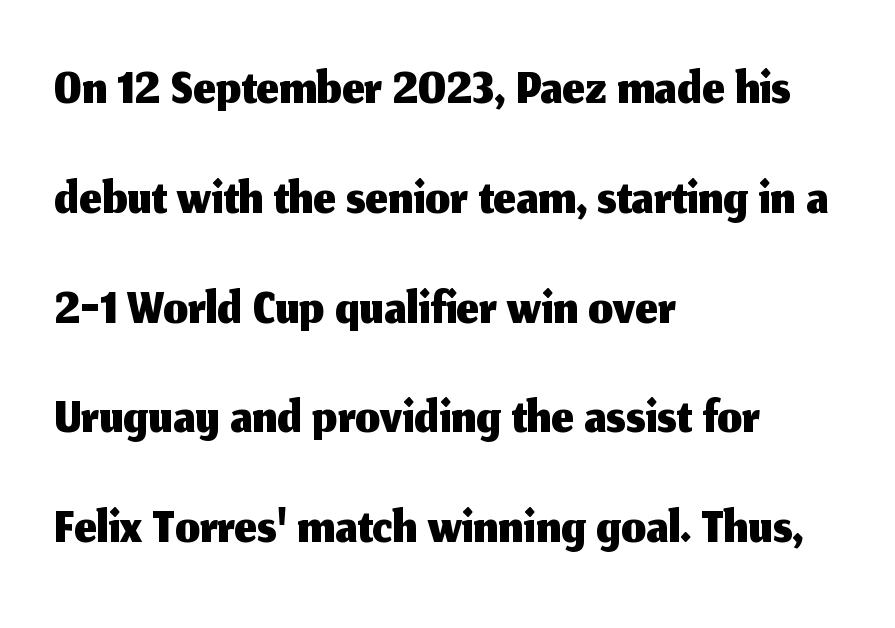
Clear beneath every line of the passage. The designer went with a sans here, leaving each stem footless. The letters advance in unequal steps, a hallmark of proportional type. Leading: standard.
